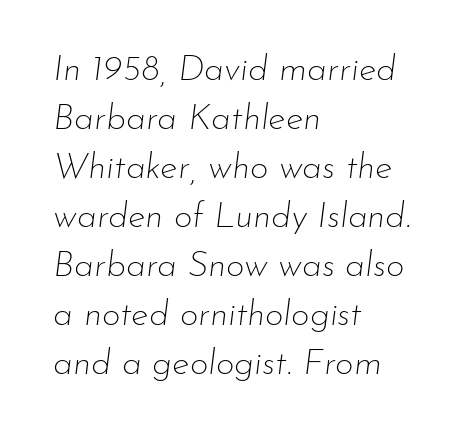
The image shows 36 px thin type, italic (leaning right); set left-aligned, normal line spacing (1.36x), normal letter spacing, not underlined; low stroke contrast and a small x-height.
